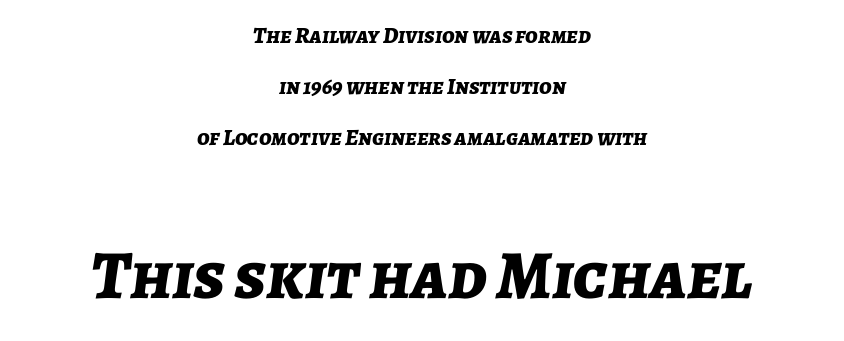
{"italic": "yes", "lean": "right", "slant_degrees": 7, "bold": "yes", "weight": "bold", "width": "normal", "stroke_contrast": "low", "x_height": "medium", "monospaced": "no", "underline": "no", "align": "center", "line_spacing": "loose", "line_spacing_ratio": 2.21, "letter_spacing": "normal", "letter_spacing_em": 0.0, "larger_block": "second", "size_ratio": 3.0, "glyph_px": 69}
